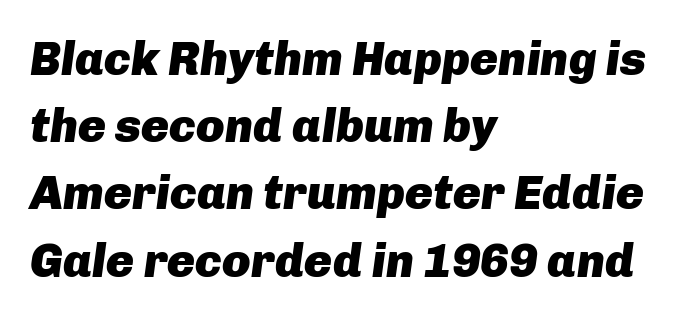
Q: Is the text bold? A: Yes.
Q: Is the text italic (slanted)? A: Yes, it leans right by about 8 degrees.
Q: Is the text underlined? A: No.
Q: How is the paragraph aligned? A: Left-aligned.
Q: Is the spacing between letters normal or unusually wide? A: Normal.
Q: Is the spacing between lines tight, normal or loose? A: Normal.
Q: Width (condensed, normal, or wide)? A: Normal.
Q: Stroke contrast? A: Low.
Q: x-height? A: Medium.
Q: Monospaced? A: No.
